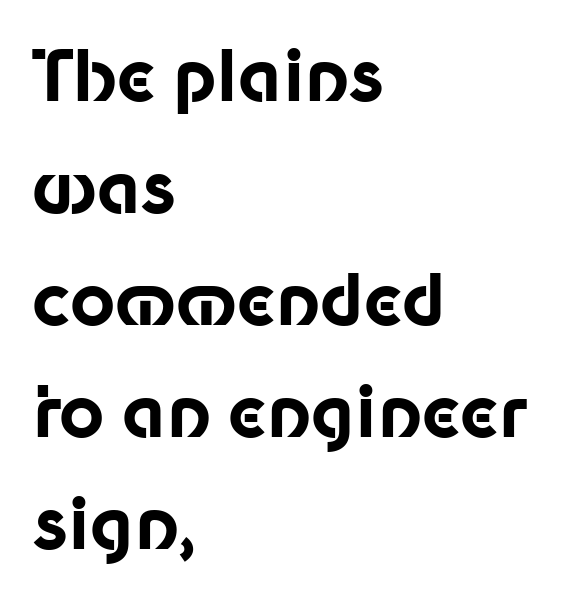
The image shows 70 px bold sans-serif type, upright; set left-aligned, normal line spacing (1.6x), normal letter spacing, not underlined; low stroke contrast and a medium x-height.
